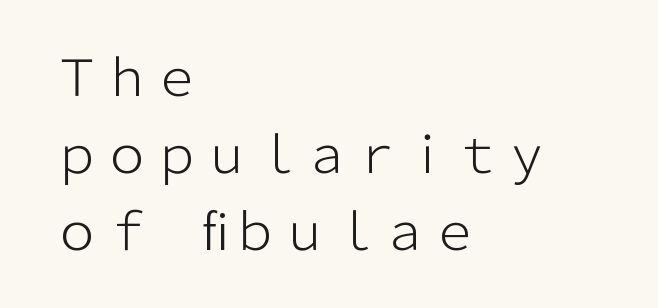
The image shows 50 px light sans-serif type, upright; set left-aligned, normal line spacing (1.54x), normal letter spacing, not underlined; low stroke contrast and a medium x-height.
